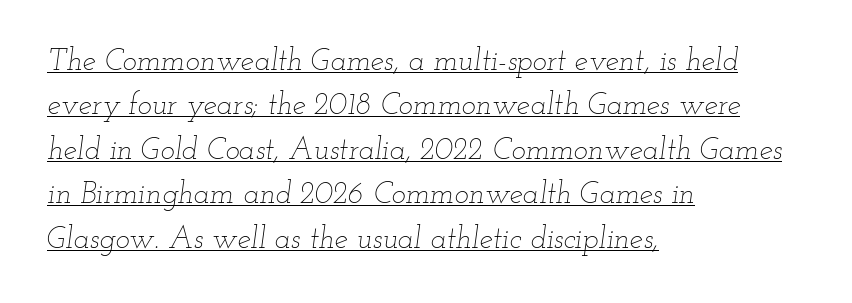
The image shows 30 px thin, wide type, italic (leaning right); set left-aligned, normal line spacing (1.48x), normal letter spacing, underlined; low stroke contrast and a small x-height.
